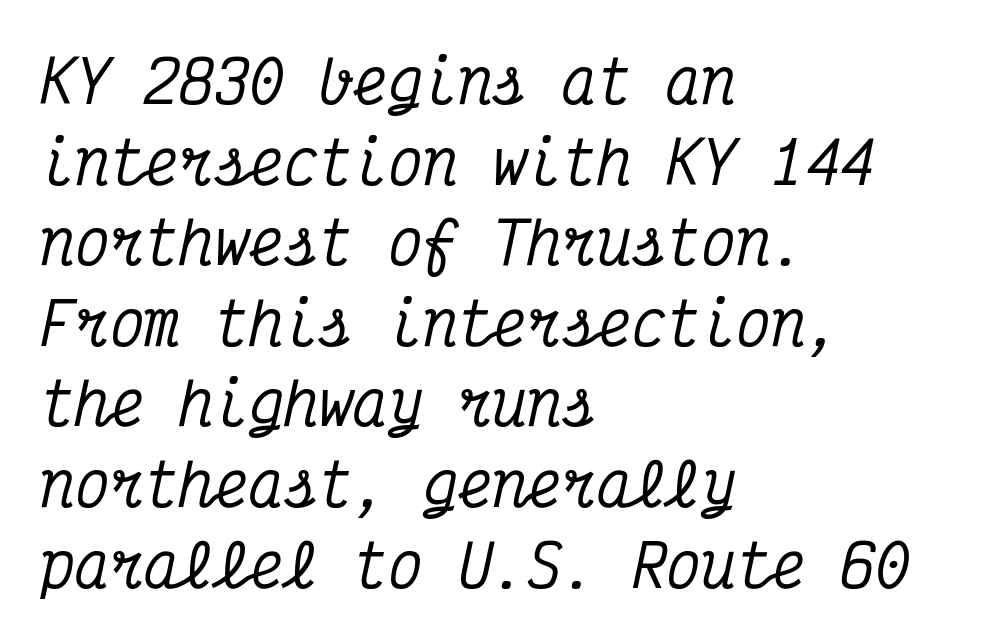
Q: Is the text italic (slanted)? A: Yes, it leans right by about 12 degrees.
Q: Is the typeface a serif or a sans-serif typeface? A: Serif.
Q: Is the text underlined? A: No.
Q: How is the paragraph aligned? A: Left-aligned.
Q: Is the spacing between letters normal or unusually wide? A: Normal.
Q: Is the spacing between lines tight, normal or loose? A: Normal.
Q: Width (condensed, normal, or wide)? A: Condensed.
Q: Stroke contrast? A: Medium.
Q: x-height? A: Medium.
Q: Monospaced? A: Yes.
